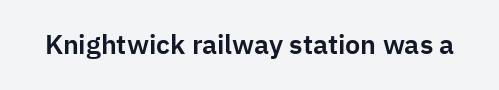
{"italic": "no", "underline": "no", "letter_spacing": "normal", "letter_spacing_em": 0.0, "glyph_px": 27}
